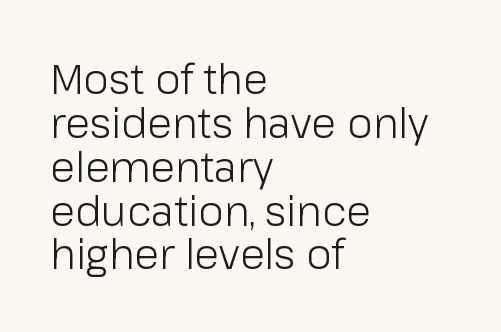
The image shows 41 px light sans-serif type, upright; set left-aligned, tight line spacing (1.07x), normal letter spacing, not underlined; low stroke contrast and a medium x-height.
